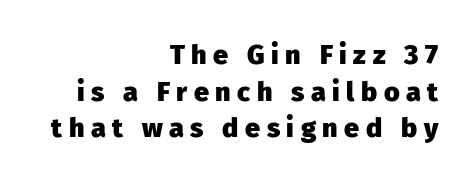
{"italic": "no", "bold": "yes", "underline": "no", "align": "right", "line_spacing": "normal", "line_spacing_ratio": 1.36, "letter_spacing": "wide", "letter_spacing_em": 0.24, "glyph_px": 27}
